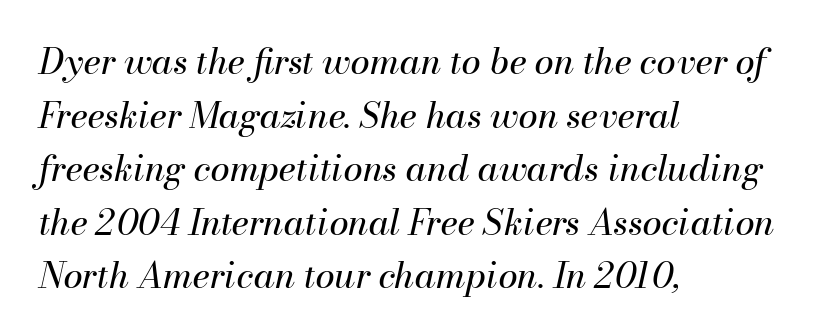
The image shows 35 px regular-weight type, italic (leaning right); set left-aligned, normal line spacing (1.53x), normal letter spacing, not underlined; medium stroke contrast and a small x-height.
